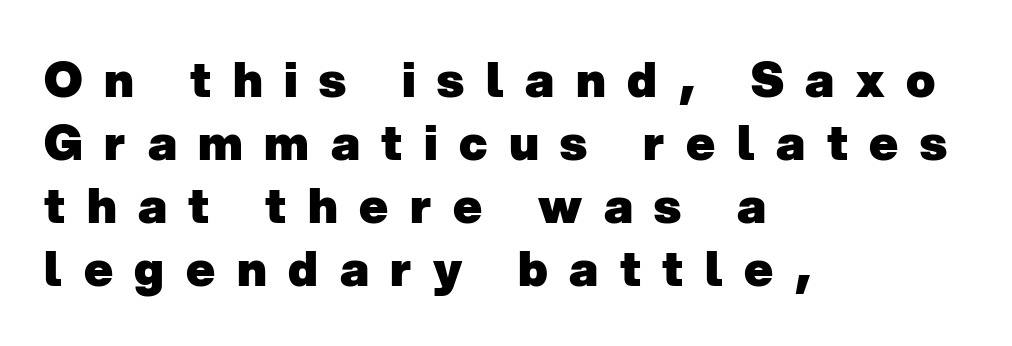
The image shows 48 px heavy sans-serif type; set left-aligned, normal line spacing (1.31x), unusually wide letter spacing (+0.45 em), not underlined; low stroke contrast and a medium x-height.
